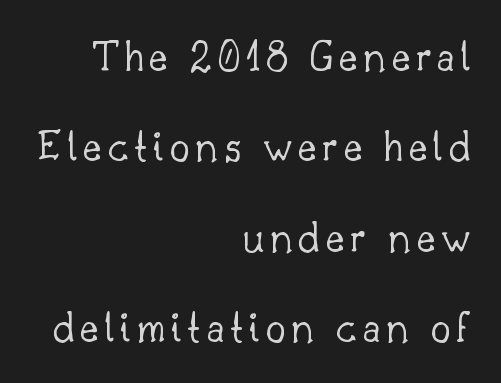
Q: Is the text bold? A: No.
Q: Is the text italic (slanted)? A: No, it is upright.
Q: Is the text underlined? A: No.
Q: How is the paragraph aligned? A: Right-aligned.
Q: Is the spacing between lines tight, normal or loose? A: Loose.
Q: Width (condensed, normal, or wide)? A: Normal.
Q: Stroke contrast? A: Low.
Q: x-height? A: Small.
Q: Monospaced? A: No.
